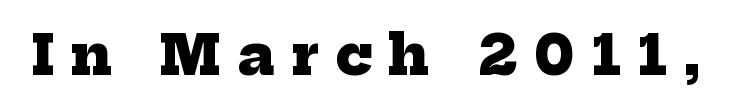
Letter spacing: wide. Plain, unruled lines of type. Here the designer chose a conventional face with non-uniform glyph widths. Unlike a clean sans, this face finishes its strokes with serifs.
